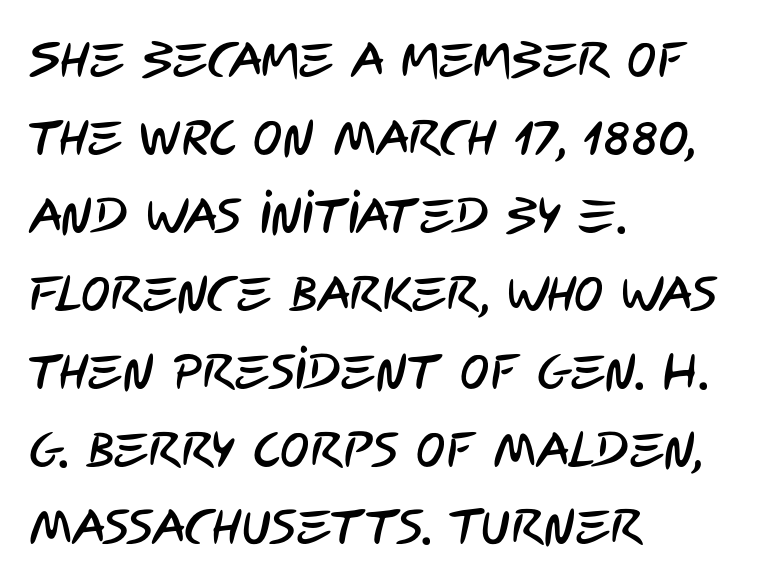
Rows of type keep a routine distance in the vertical direction. Which margin do the lines hug? The left one — the right edge is uneven. Think of a printed novel: that variable character pitch is what you see here. A typesetter would call this zero additional tracking.
